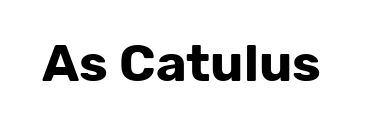
The image shows 52 px bold sans-serif type, upright; set normal letter spacing, not underlined; low stroke contrast and a medium x-height.
